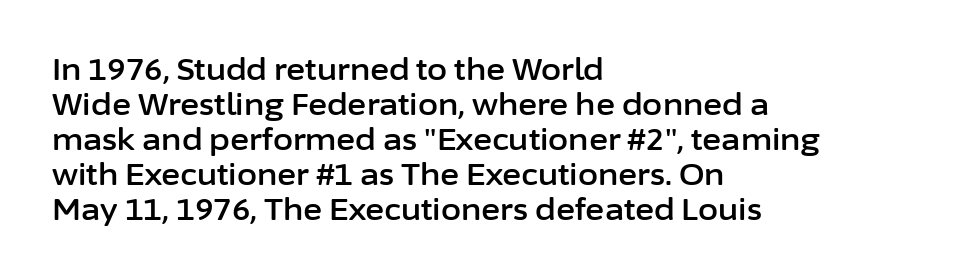
Notice how the stems are strictly vertical — no italics here. Character widths vary here, with narrow letters taking less room than wide ones. Letterform terminals end flat and unadorned throughout the passage. Observe the ordinary spacing: letters are neighbours, not strangers.
